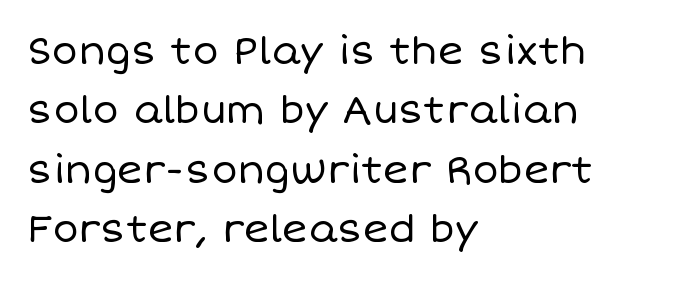
Q: Is the text bold? A: No.
Q: Is the text italic (slanted)? A: No, it is upright.
Q: Is the text underlined? A: No.
Q: How is the paragraph aligned? A: Left-aligned.
Q: Is the spacing between letters normal or unusually wide? A: Normal.
Q: Is the spacing between lines tight, normal or loose? A: Normal.
Q: Width (condensed, normal, or wide)? A: Normal.
Q: Stroke contrast? A: Low.
Q: x-height? A: Large.
Q: Monospaced? A: No.
